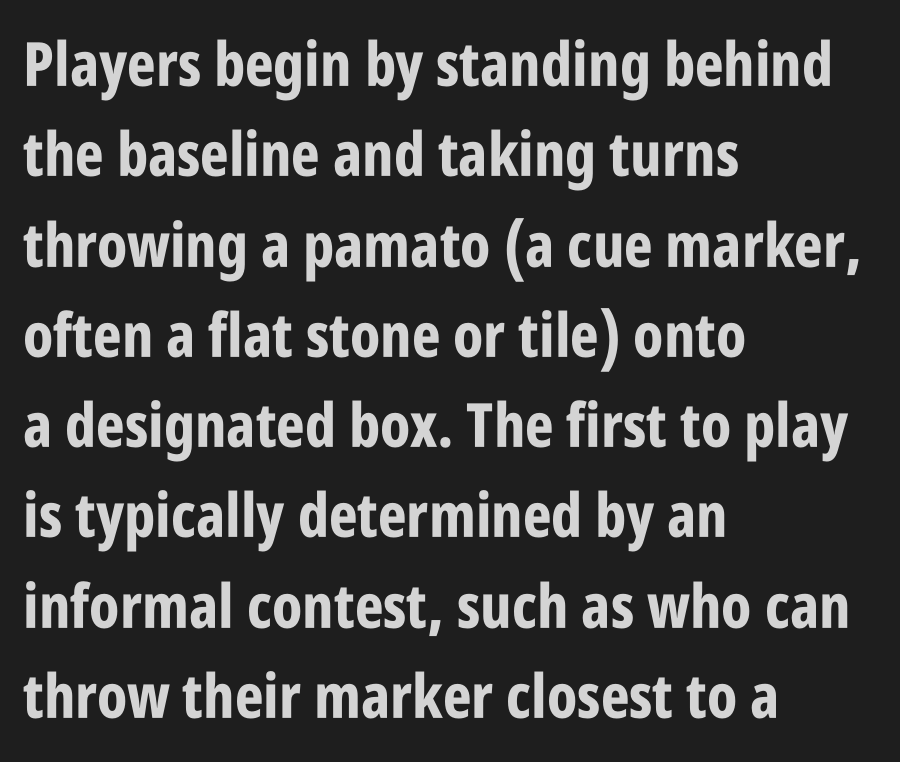
Posture: straight, roman, zero tilt. Which margin do the lines hug? The left one — the right edge is uneven. Look at the bottom of the vertical strokes: they stop flat, with no serifs. Chunky letters — that's bold for sure.
